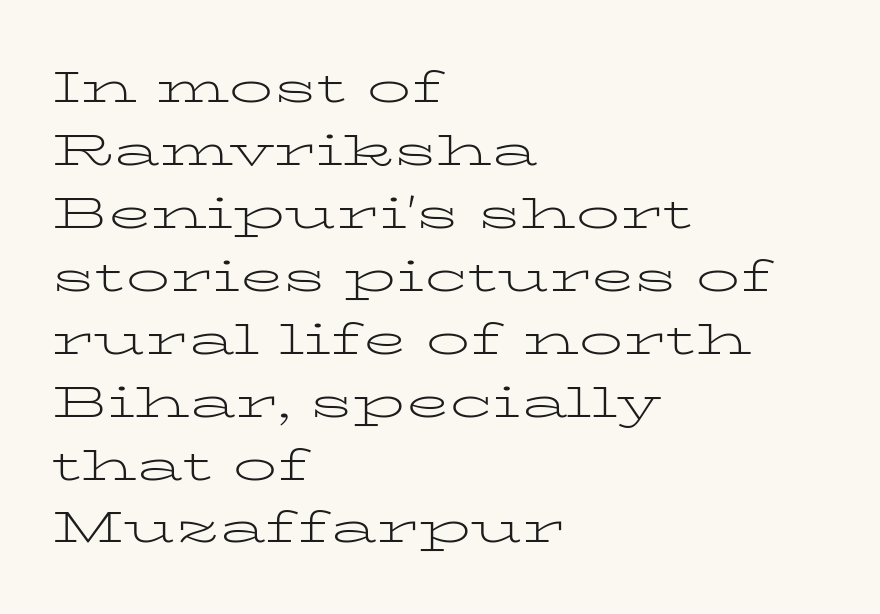
{"serif": "yes", "italic": "no", "bold": "no", "weight": "light", "width": "wide", "stroke_contrast": "low", "x_height": "medium", "monospaced": "no", "underline": "no", "align": "left", "line_spacing": "normal", "line_spacing_ratio": 1.43, "letter_spacing": "normal", "letter_spacing_em": 0.0, "glyph_px": 44}
